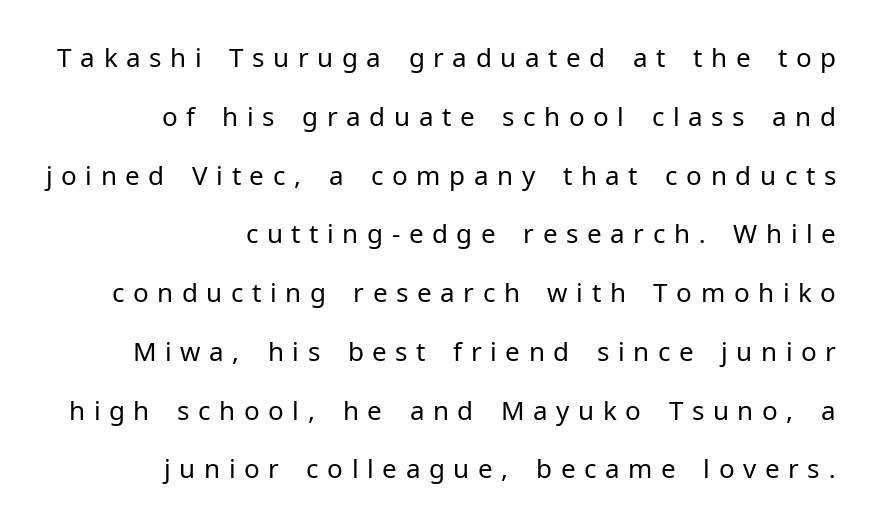
{"italic": "no", "bold": "no", "underline": "no", "align": "right", "line_spacing": "loose", "line_spacing_ratio": 2.26, "letter_spacing": "wide", "letter_spacing_em": 0.33, "glyph_px": 26}
